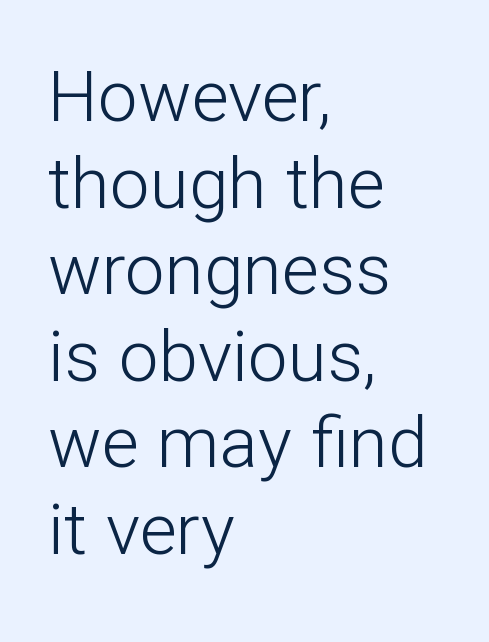
Note: no serifs on the glyphs. Does the copy run flush right? No — it runs flush left. Varying glyph widths throughout — classic text-font behaviour. Beneath every word, the page is bare. No chunkiness to these letters — they're not bold.
